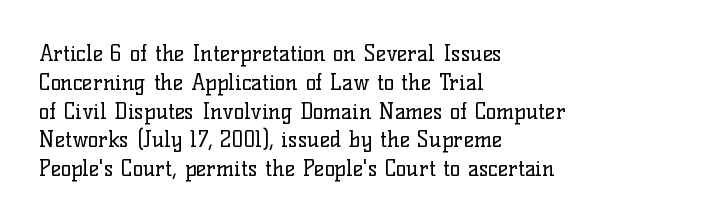
No extra ink here — the face is not bold. The ragged edge is on the right, which tells us the setting is flush left. Decoration check: the copy has no underline. Between one letter and the next there's only the usual sliver of space. No italicization has been applied; the sample stays upright. Successive baselines arrive at the customary interval.
